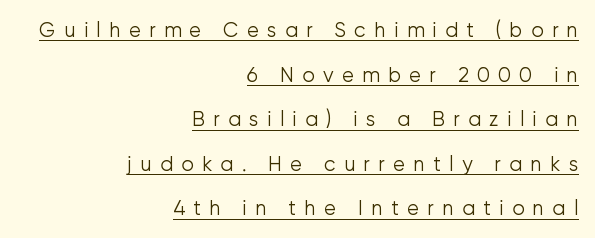
The image shows 20 px text type, upright; set right-aligned, loose line spacing (2.23x), unusually wide letter spacing (+0.41 em), underlined.
